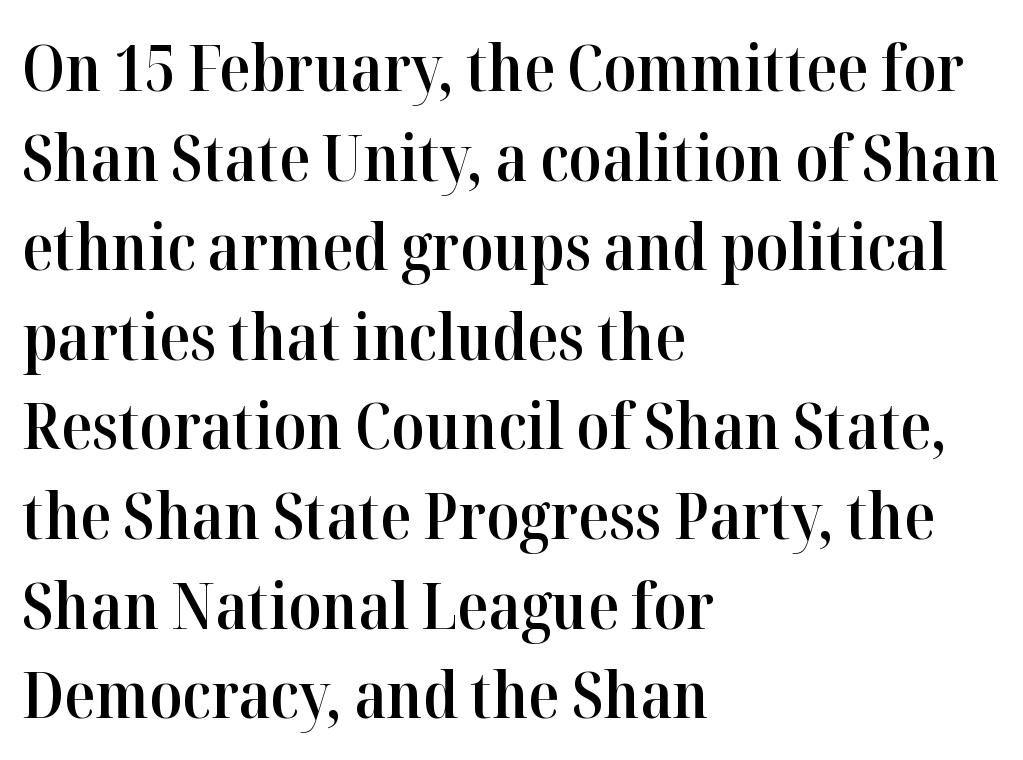
{"serif": "yes", "italic": "no", "bold": "semi", "weight": "semibold", "width": "normal", "stroke_contrast": "high", "x_height": "medium", "monospaced": "no", "underline": "no", "align": "left", "line_spacing": "normal", "line_spacing_ratio": 1.4, "letter_spacing": "normal", "letter_spacing_em": 0.0, "glyph_px": 64}
